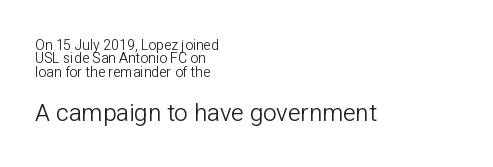
Q: Is the text bold? A: No.
Q: Is the text italic (slanted)? A: No, it is upright.
Q: Is the text underlined? A: No.
Q: How is the paragraph aligned? A: Left-aligned.
Q: Is the spacing between letters normal or unusually wide? A: Normal.
Q: Is the spacing between lines tight, normal or loose? A: Tight.
Q: Which block of text is set in a larger size, the first (top) or the second (bottom)? A: The second (bottom) one.
